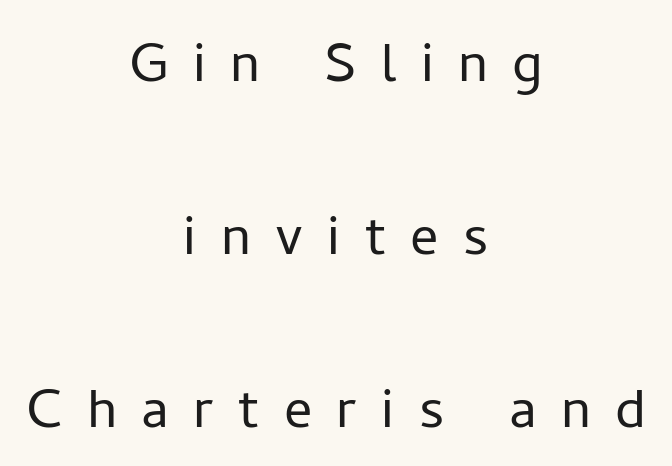
Q: Is the text bold? A: No.
Q: Is the text italic (slanted)? A: No, it is upright.
Q: Is the typeface a serif or a sans-serif typeface? A: Sans-serif.
Q: Is the text underlined? A: No.
Q: How is the paragraph aligned? A: Centered.
Q: Is the spacing between letters normal or unusually wide? A: Unusually wide.
Q: Is the spacing between lines tight, normal or loose? A: Loose.
Q: Width (condensed, normal, or wide)? A: Normal.
Q: Stroke contrast? A: Low.
Q: x-height? A: Medium.
Q: Monospaced? A: No.
